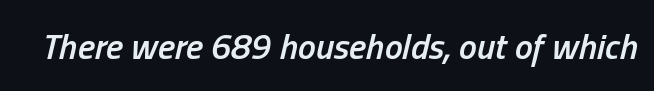
{"italic": "yes", "lean": "right", "slant_degrees": 13, "bold": "semi", "weight": "semibold", "width": "condensed", "stroke_contrast": "low", "x_height": "medium", "monospaced": "no", "underline": "no", "letter_spacing": "normal", "letter_spacing_em": 0.0, "glyph_px": 36}
